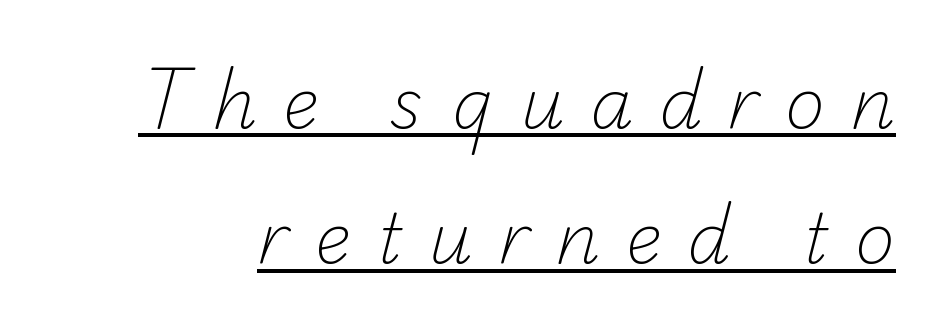
Q: Is the text bold? A: No.
Q: Is the typeface a serif or a sans-serif typeface? A: Sans-serif.
Q: Is the text underlined? A: Yes.
Q: Is the spacing between letters normal or unusually wide? A: Unusually wide.
Q: Is the spacing between lines tight, normal or loose? A: Loose.
Q: Width (condensed, normal, or wide)? A: Normal.
Q: Stroke contrast? A: Low.
Q: x-height? A: Small.
Q: Monospaced? A: No.
